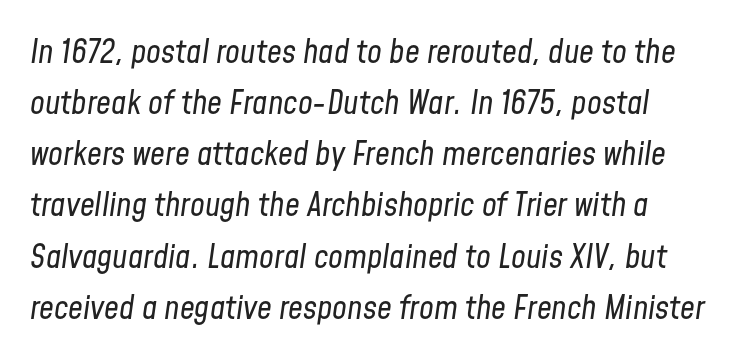
{"italic": "yes", "lean": "right", "slant_degrees": 8, "bold": "no", "weight": "regular", "width": "condensed", "stroke_contrast": "low", "x_height": "medium", "monospaced": "no", "underline": "no", "align": "left", "line_spacing": "normal", "line_spacing_ratio": 1.55, "letter_spacing": "normal", "letter_spacing_em": 0.0, "glyph_px": 33}
